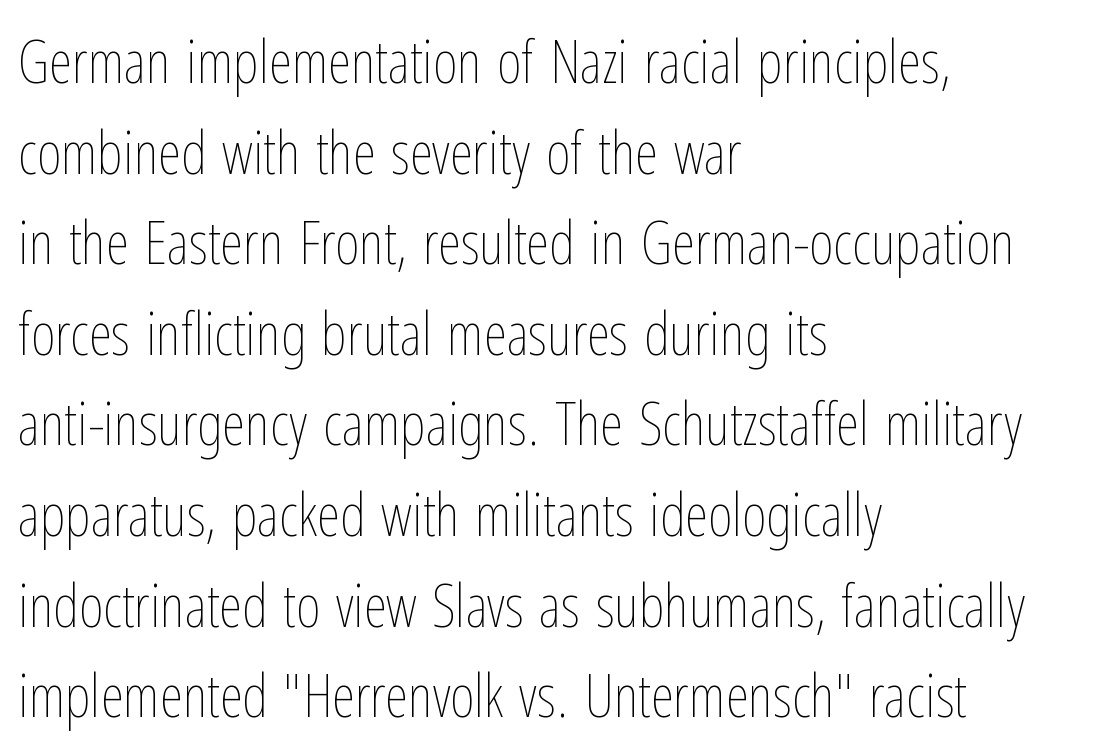
{"italic": "no", "bold": "no", "weight": "thin", "width": "condensed", "stroke_contrast": "low", "x_height": "medium", "monospaced": "no", "underline": "no", "align": "left", "line_spacing": "normal", "line_spacing_ratio": 1.51, "letter_spacing": "normal", "letter_spacing_em": 0.0, "glyph_px": 60}
